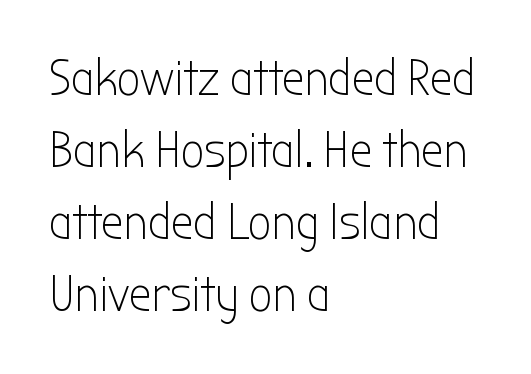
Q: Is the text bold? A: No.
Q: Is the text italic (slanted)? A: No, it is upright.
Q: Is the typeface a serif or a sans-serif typeface? A: Sans-serif.
Q: Is the text underlined? A: No.
Q: How is the paragraph aligned? A: Left-aligned.
Q: Is the spacing between letters normal or unusually wide? A: Normal.
Q: Is the spacing between lines tight, normal or loose? A: Normal.
Q: Width (condensed, normal, or wide)? A: Condensed.
Q: Stroke contrast? A: Low.
Q: x-height? A: Medium.
Q: Monospaced? A: No.
